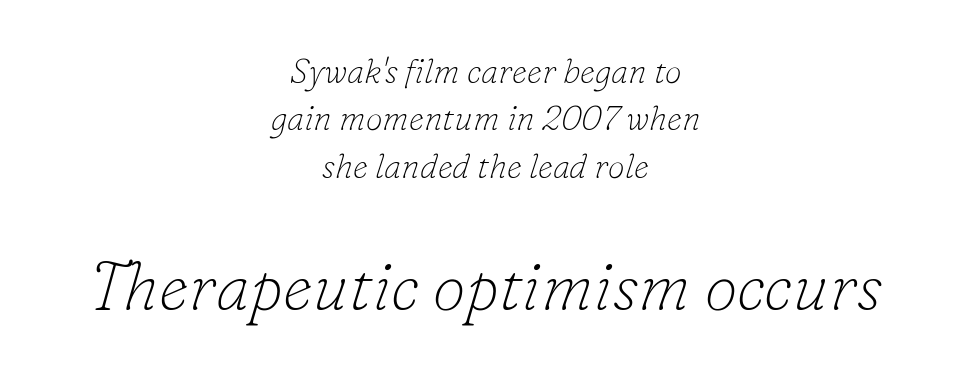
Q: Is the text bold? A: No.
Q: Is the text italic (slanted)? A: Yes, it leans right by about 16 degrees.
Q: Is the typeface a serif or a sans-serif typeface? A: Serif.
Q: Is the text underlined? A: No.
Q: How is the paragraph aligned? A: Centered.
Q: Is the spacing between letters normal or unusually wide? A: Normal.
Q: Is the spacing between lines tight, normal or loose? A: Normal.
Q: Which block of text is set in a larger size, the first (top) or the second (bottom)? A: The second (bottom) one.
Q: Width (condensed, normal, or wide)? A: Normal.
Q: Stroke contrast? A: Low.
Q: x-height? A: Small.
Q: Monospaced? A: No.
